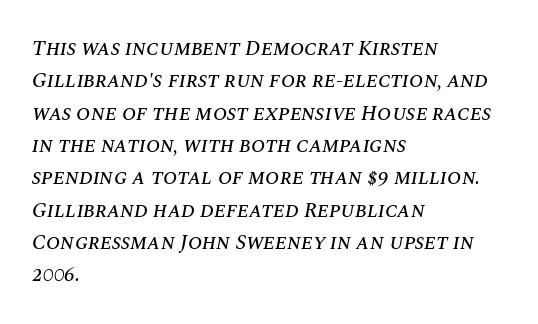
The image shows 21 px text type, italic (leaning right); set left-aligned, normal line spacing (1.54x), normal letter spacing, not underlined.
